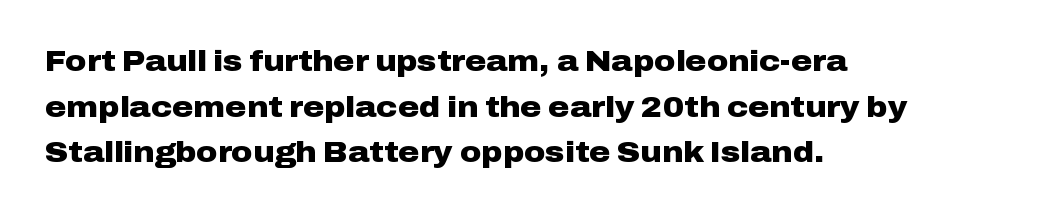
A roman cut, with each character standing at attention. Standard letterfit; no display-style spreading of the glyphs. These words are printed bold, with thick strokes throughout. No feet cap the strokes, marking this as sans-serif type. This sample keeps an unexceptional amount of space between lines.
